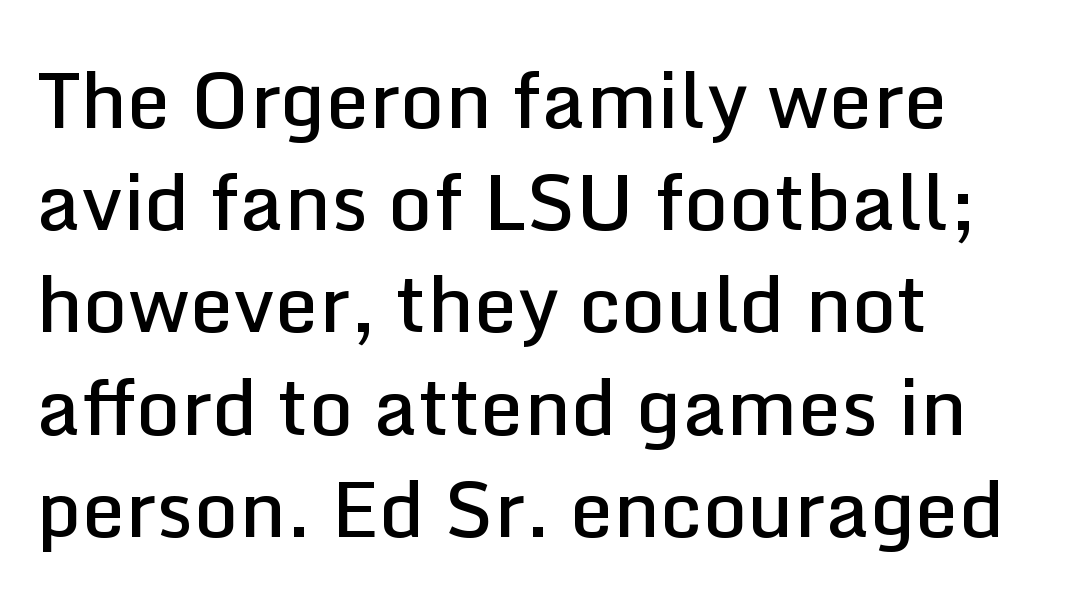
Vertical strokes here are truly vertical. Nope, no serifs anywhere on these letters. This sample uses plain, unmodified letter spacing. Underline: absent. The passage shown is semibold, sitting just below true bold.
